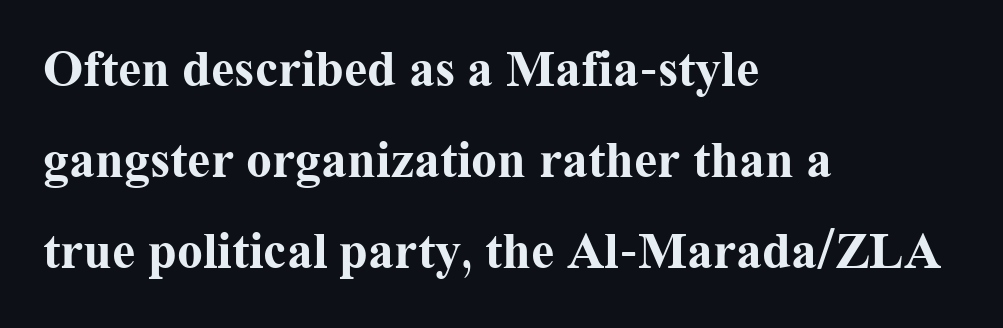
{"serif": "yes", "italic": "no", "bold": "yes", "weight": "bold", "width": "normal", "stroke_contrast": "medium", "x_height": "medium", "monospaced": "no", "underline": "no", "align": "left", "line_spacing_ratio": 1.75, "letter_spacing": "normal", "letter_spacing_em": 0.0, "glyph_px": 52}
